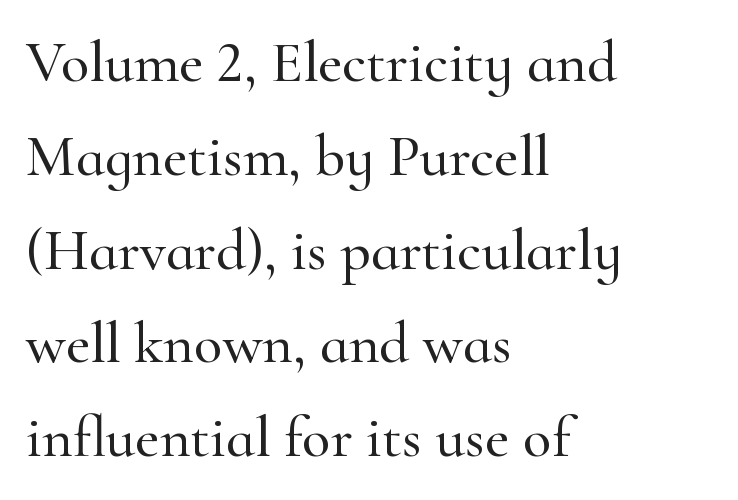
{"serif": "yes", "italic": "no", "width": "normal", "stroke_contrast": "high", "x_height": "small", "monospaced": "no", "underline": "no", "align": "left", "line_spacing": "normal", "line_spacing_ratio": 1.59, "letter_spacing": "normal", "letter_spacing_em": 0.0, "glyph_px": 59}
